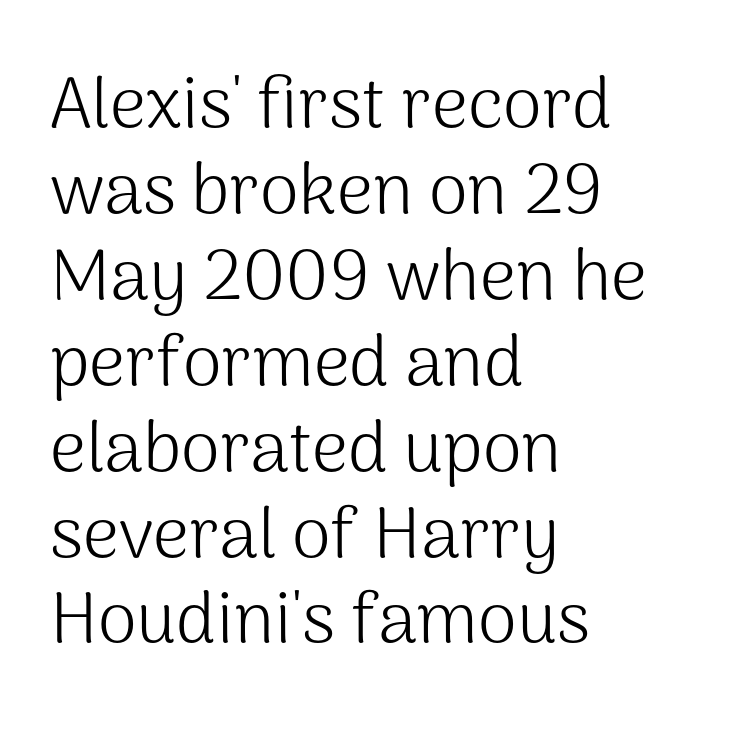
Q: Is the text bold? A: No.
Q: Is the text italic (slanted)? A: No, it is upright.
Q: Is the typeface a serif or a sans-serif typeface? A: Sans-serif.
Q: Is the text underlined? A: No.
Q: How is the paragraph aligned? A: Left-aligned.
Q: Is the spacing between letters normal or unusually wide? A: Normal.
Q: Width (condensed, normal, or wide)? A: Normal.
Q: Stroke contrast? A: Medium.
Q: x-height? A: Medium.
Q: Monospaced? A: No.
